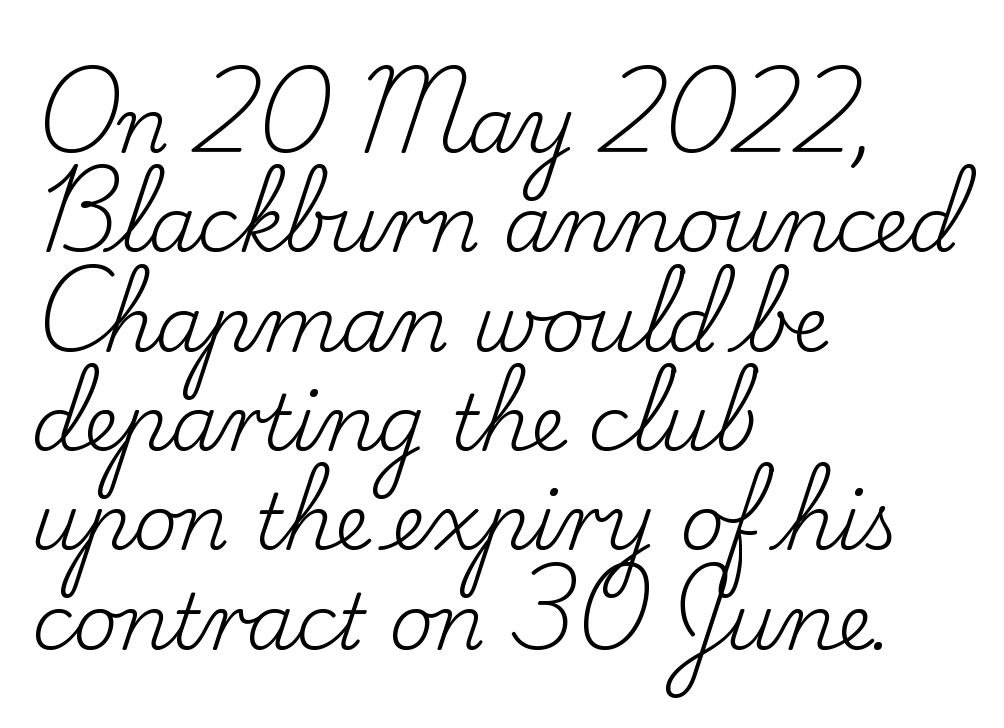
Q: Is the text bold? A: No.
Q: Is the text italic (slanted)? A: Yes.
Q: Is the typeface a serif or a sans-serif typeface? A: Serif.
Q: Is the text underlined? A: No.
Q: How is the paragraph aligned? A: Left-aligned.
Q: Is the spacing between letters normal or unusually wide? A: Normal.
Q: Is the spacing between lines tight, normal or loose? A: Normal.
Q: Width (condensed, normal, or wide)? A: Normal.
Q: Stroke contrast? A: Low.
Q: x-height? A: Small.
Q: Monospaced? A: No.
